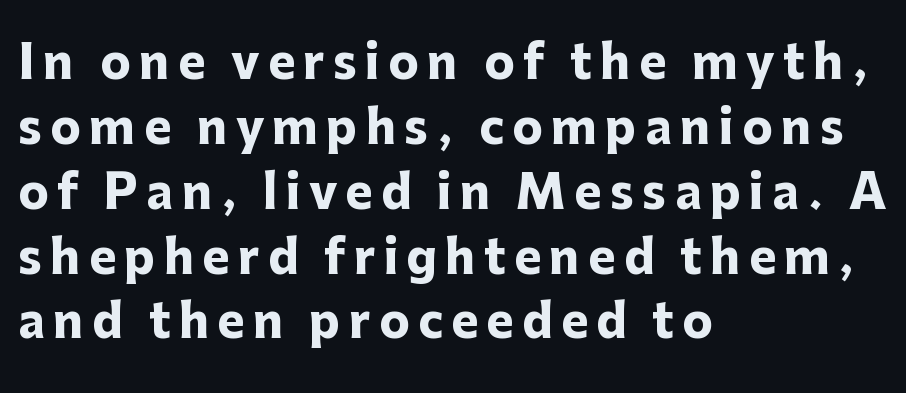
The image shows 46 px heavy sans-serif type, upright; set left-aligned, normal line spacing (1.41x), not underlined; low stroke contrast and a medium x-height.
